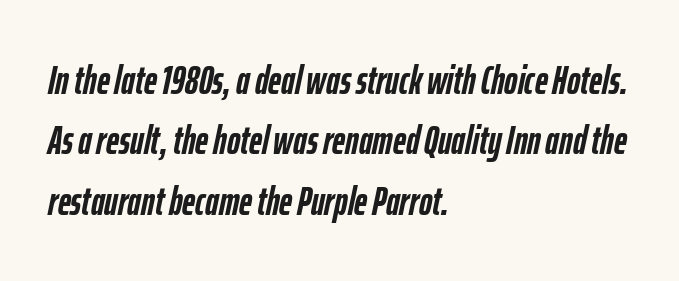
This rendering uses left alignment, leaving the right contour irregular. Thick stems and heavy bowls — unmistakably bold. This rendering leaves character spacing at its baseline value. Emphasis-style slanted type is in use. The letters advance in unequal steps, a hallmark of proportional type.
